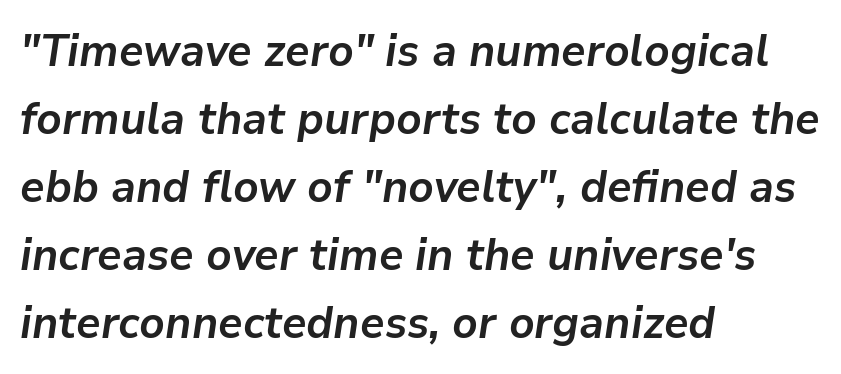
Slanted lettering throughout. As a designer I'd log this as weight 700, bold. Descender tails drop into unmarked territory. Tracking here is standard; glyphs follow each other at the usual distance. The passage shown is typed in a proportional face where columns would drift. The rendering anchors every line to the left-hand side.
